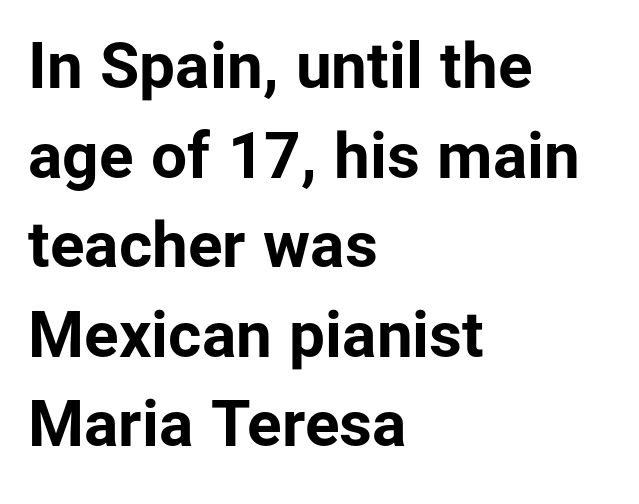
Regular leading. Each glyph is drawn with heavy, bold strokes. A classic flush-left, rag-right setting is used for this passage. Look at the tracking — it's just the regular setting, nothing added. Words float on clear page, feet unadorned. Characters remain perfectly vertical along every line.
